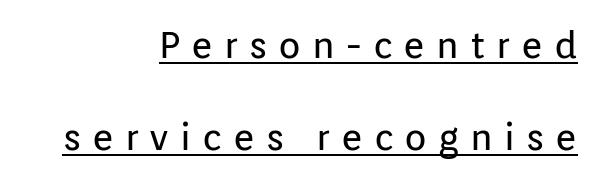
Q: Is the text bold? A: No.
Q: Is the text italic (slanted)? A: No, it is upright.
Q: Is the typeface a serif or a sans-serif typeface? A: Sans-serif.
Q: Is the text underlined? A: Yes.
Q: How is the paragraph aligned? A: Right-aligned.
Q: Is the spacing between letters normal or unusually wide? A: Unusually wide.
Q: Is the spacing between lines tight, normal or loose? A: Loose.
Q: Width (condensed, normal, or wide)? A: Normal.
Q: Stroke contrast? A: Low.
Q: x-height? A: Medium.
Q: Monospaced? A: No.
